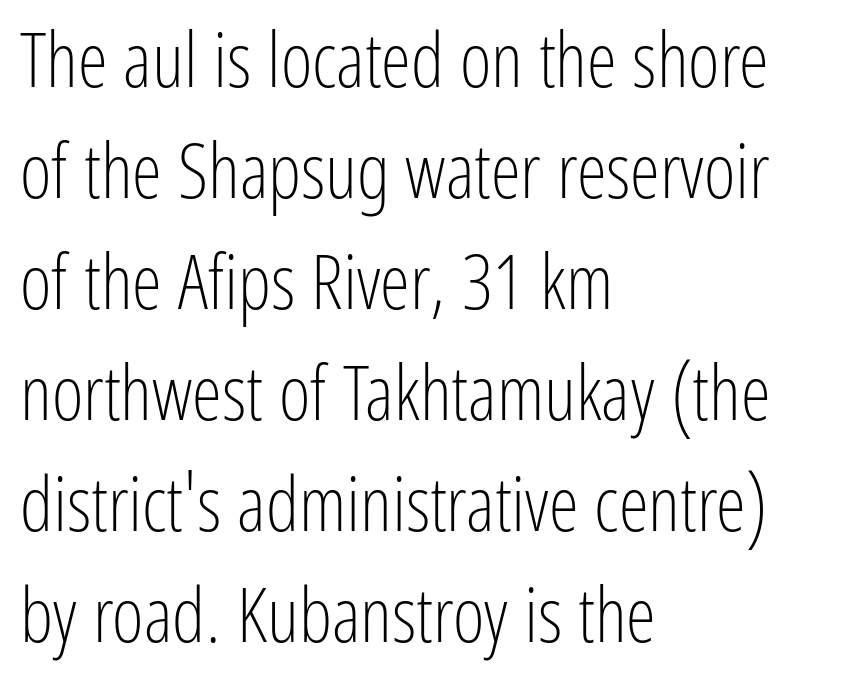
Typeset ragged right — the left edge is the straight one. On a weight scale, this lands at 450 or below. Line spacing here is normal. Nobody touched the tracking dial on this one. Font category for this specimen: sans-serif. Ascenders rise straight up at ninety degrees.
